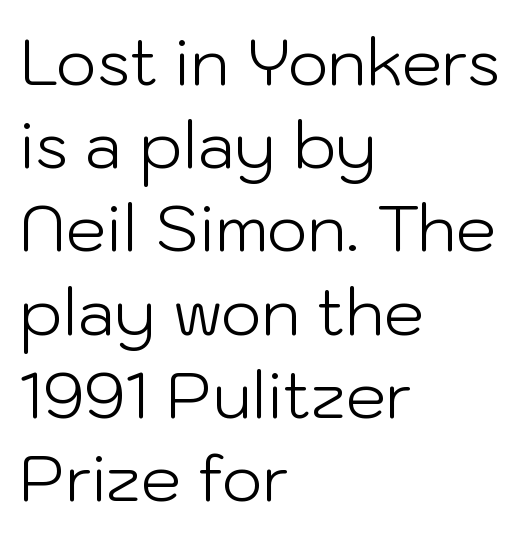
Q: Is the text bold? A: No.
Q: Is the text italic (slanted)? A: No, it is upright.
Q: Is the typeface a serif or a sans-serif typeface? A: Sans-serif.
Q: Is the text underlined? A: No.
Q: How is the paragraph aligned? A: Left-aligned.
Q: Is the spacing between letters normal or unusually wide? A: Normal.
Q: Is the spacing between lines tight, normal or loose? A: Normal.
Q: Width (condensed, normal, or wide)? A: Normal.
Q: Stroke contrast? A: Low.
Q: x-height? A: Medium.
Q: Monospaced? A: No.
